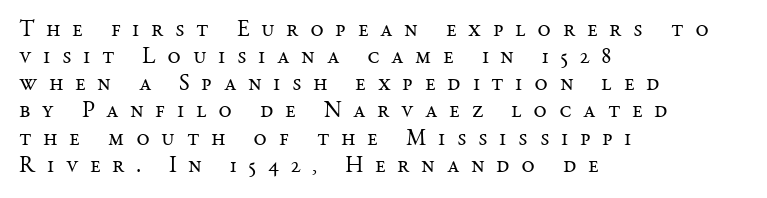
{"italic": "no", "bold": "no", "underline": "no", "align": "left", "line_spacing_ratio": 1.18, "letter_spacing": "wide", "letter_spacing_em": 0.5, "glyph_px": 23}
